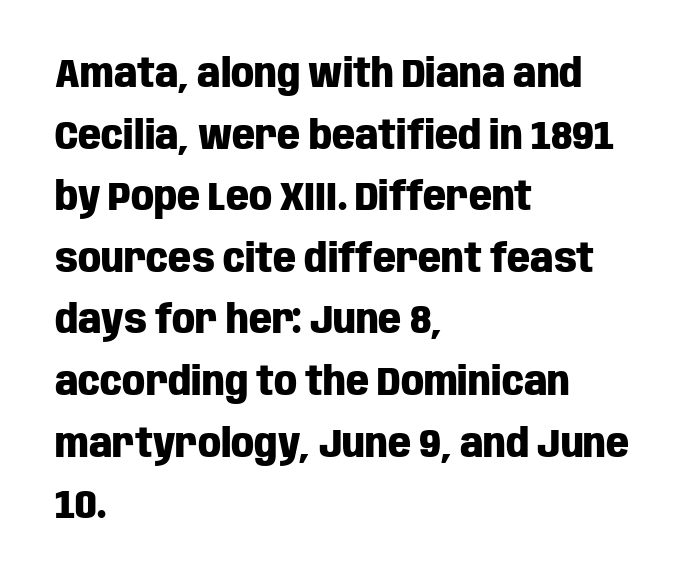
{"serif": "no", "italic": "no", "bold": "yes", "weight": "heavy", "width": "condensed", "stroke_contrast": "low", "x_height": "large", "monospaced": "no", "underline": "no", "align": "left", "line_spacing": "normal", "line_spacing_ratio": 1.54, "letter_spacing": "normal", "letter_spacing_em": 0.0, "glyph_px": 40}
